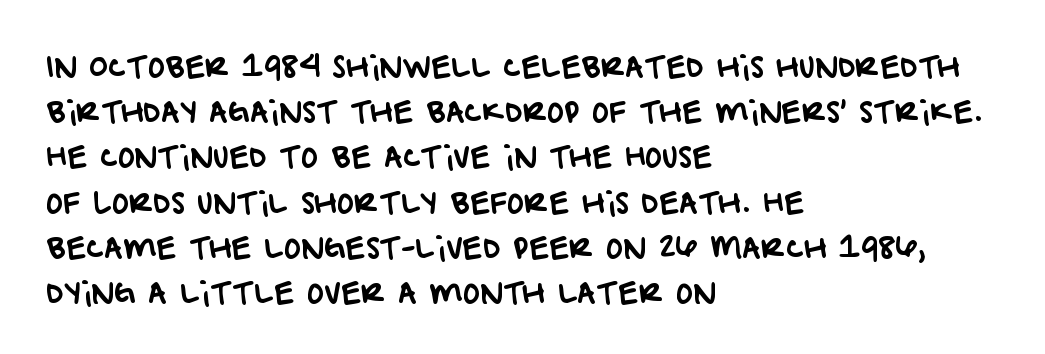
{"serif": "no", "width": "normal", "stroke_contrast": "low", "x_height": "large", "monospaced": "no", "underline": "no", "align": "left", "line_spacing": "normal", "line_spacing_ratio": 1.56, "letter_spacing": "normal", "letter_spacing_em": 0.0, "glyph_px": 29}
